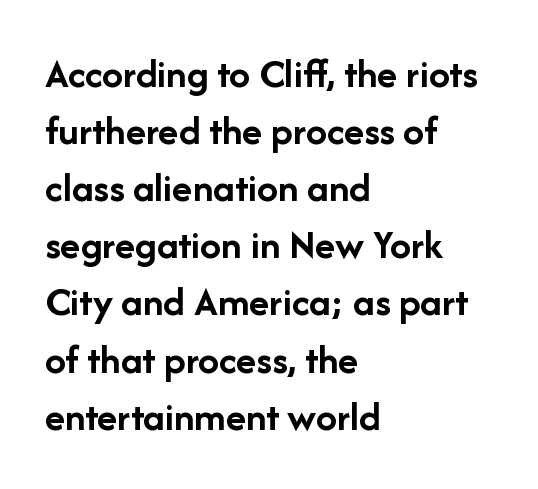
{"serif": "no", "italic": "no", "bold": "yes", "weight": "semibold", "width": "normal", "stroke_contrast": "low", "x_height": "medium", "monospaced": "no", "underline": "no", "align": "left", "line_spacing": "normal", "line_spacing_ratio": 1.36, "letter_spacing": "normal", "letter_spacing_em": 0.0, "glyph_px": 42}
